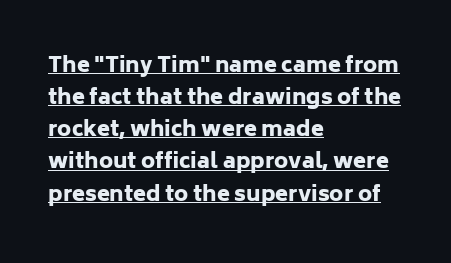
{"italic": "no", "bold": "yes", "underline": "yes", "align": "left", "line_spacing": "normal", "line_spacing_ratio": 1.53, "letter_spacing": "normal", "letter_spacing_em": 0.0, "glyph_px": 21}
